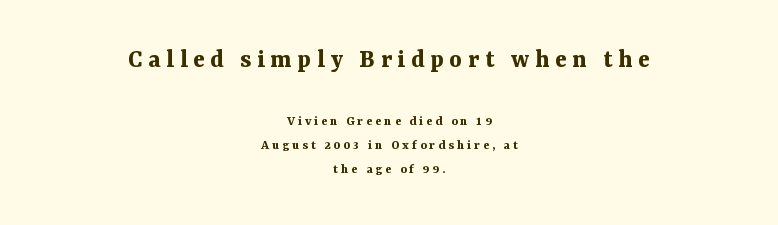
{"italic": "no", "bold": "yes", "underline": "no", "align": "center", "line_spacing": "normal", "line_spacing_ratio": 1.7, "letter_spacing": "wide", "letter_spacing_em": 0.21, "larger_block": "first", "size_ratio": 1.93, "glyph_px": 27}
